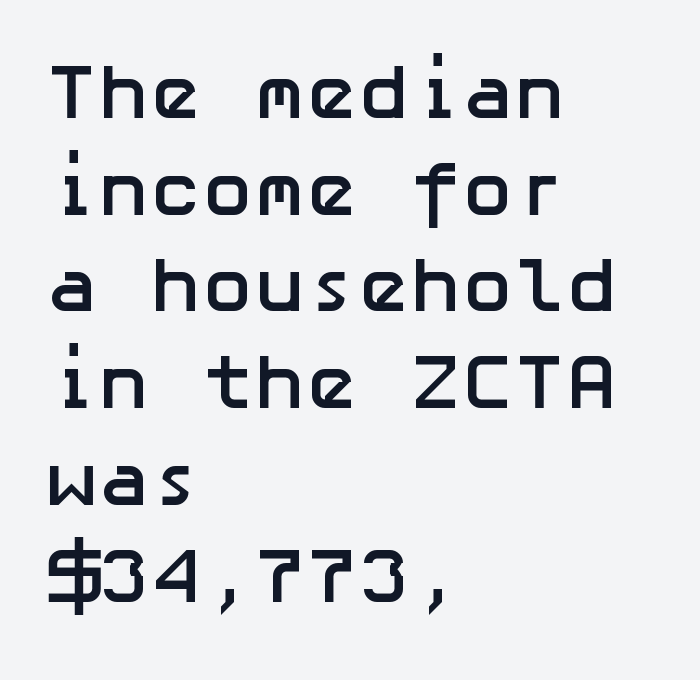
{"serif": "no", "italic": "no", "bold": "yes", "weight": "semibold", "width": "normal", "stroke_contrast": "low", "x_height": "medium", "underline": "no", "align": "left", "line_spacing_ratio": 1.24, "letter_spacing": "normal", "letter_spacing_em": 0.0, "glyph_px": 78}
